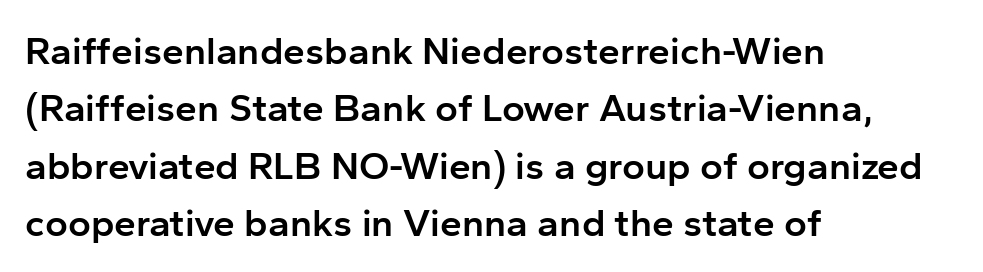
The font is running at a semibold setting, under full bold. The typesetter chose a ragged-right arrangement here. Bare-footed words on every line. The axis of the letterforms is exactly vertical.
